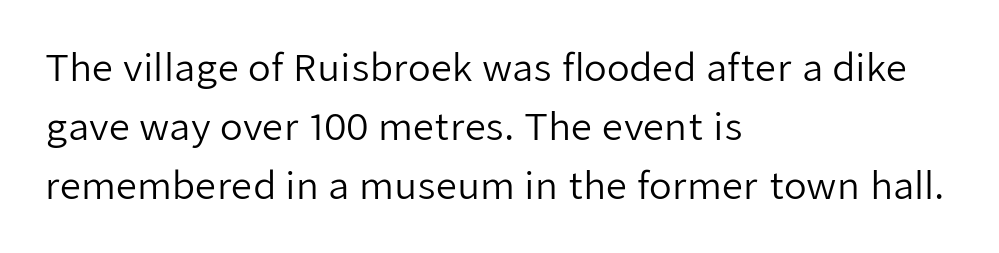
{"serif": "no", "italic": "no", "bold": "no", "weight": "regular", "width": "normal", "stroke_contrast": "low", "x_height": "medium", "monospaced": "no", "underline": "no", "align": "left", "line_spacing": "normal", "line_spacing_ratio": 1.59, "letter_spacing": "normal", "letter_spacing_em": 0.0, "glyph_px": 37}
